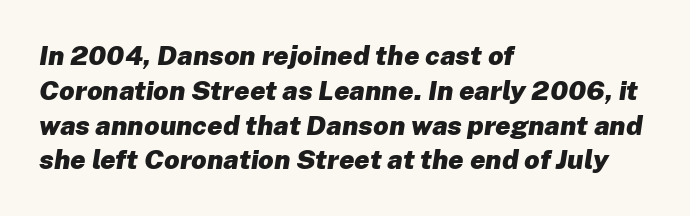
{"italic": "yes", "lean": "right", "slant_degrees": 8, "bold": "yes", "underline": "no", "align": "left", "line_spacing": "normal", "line_spacing_ratio": 1.29, "letter_spacing": "normal", "letter_spacing_em": 0.0, "glyph_px": 27}
